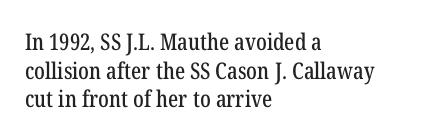
Q: Is the text italic (slanted)? A: No, it is upright.
Q: Is the text underlined? A: No.
Q: How is the paragraph aligned? A: Left-aligned.
Q: Is the spacing between letters normal or unusually wide? A: Normal.
Q: Is the spacing between lines tight, normal or loose? A: Normal.
